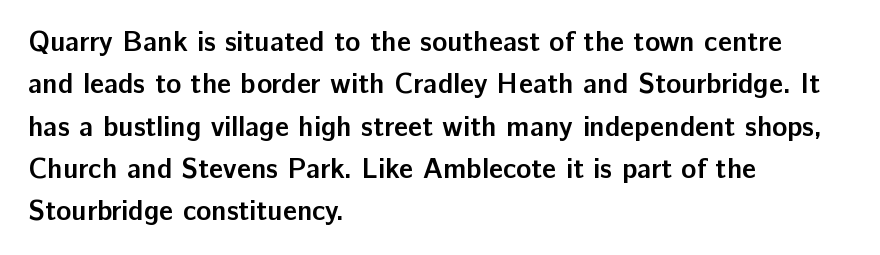
The image shows 28 px semibold sans-serif type, upright; set left-aligned, normal line spacing (1.51x), normal letter spacing, not underlined; low stroke contrast and a medium x-height.
